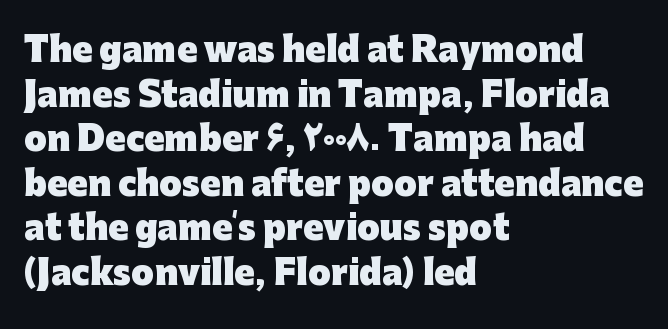
The image shows 33 px heavy sans-serif type, upright; set left-aligned, normal line spacing (1.35x), normal letter spacing, not underlined; low stroke contrast and a medium x-height.
